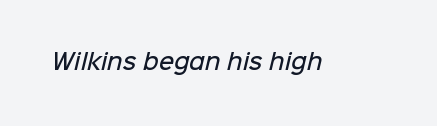
{"bold": "semi", "underline": "no", "letter_spacing": "normal", "letter_spacing_em": 0.0, "glyph_px": 21}
